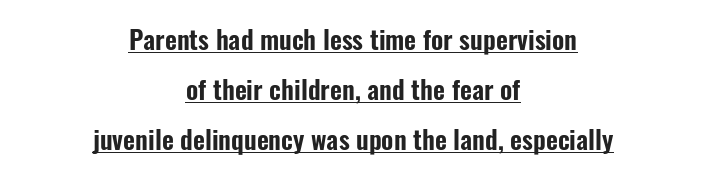
Q: Is the text italic (slanted)? A: No, it is upright.
Q: Is the text underlined? A: Yes.
Q: How is the paragraph aligned? A: Centered.
Q: Is the spacing between letters normal or unusually wide? A: Normal.
Q: Is the spacing between lines tight, normal or loose? A: Loose.
